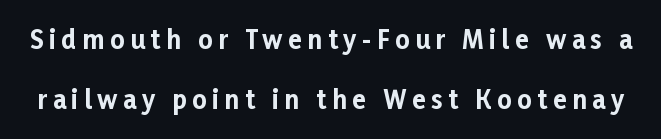
I'd describe the lettering as bold — thick and assertive. The lettering stays uniformly vertical, giving the passage a roman look. Beneath every word, the page is bare. If you measured baseline to baseline, you'd find a long distance. The gaps between neighbouring characters are conspicuously large.
